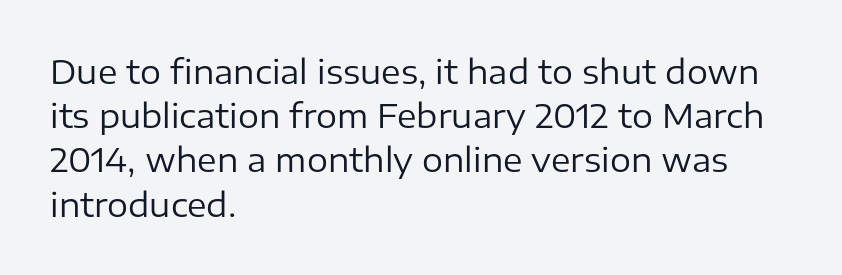
Q: Is the text bold? A: No.
Q: Is the text italic (slanted)? A: No, it is upright.
Q: Is the typeface a serif or a sans-serif typeface? A: Sans-serif.
Q: Is the text underlined? A: No.
Q: How is the paragraph aligned? A: Left-aligned.
Q: Is the spacing between letters normal or unusually wide? A: Normal.
Q: Is the spacing between lines tight, normal or loose? A: Normal.
Q: Width (condensed, normal, or wide)? A: Normal.
Q: Stroke contrast? A: Low.
Q: x-height? A: Medium.
Q: Monospaced? A: No.
